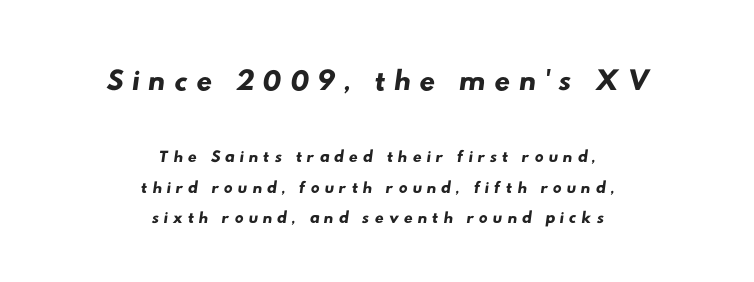
The image shows 44 px wide sans-serif type; set centered, line spacing 1.21x, not underlined; the first (top) block is 1.76x larger; low stroke contrast and a small x-height.
